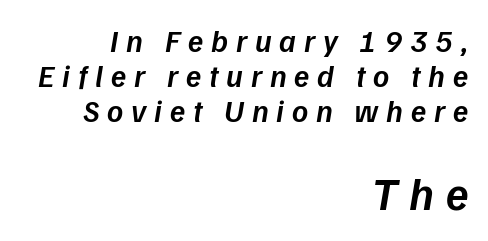
Q: Is the text bold? A: Semi-bold.
Q: Is the text italic (slanted)? A: Yes, it leans right by about 9 degrees.
Q: Is the text underlined? A: No.
Q: How is the paragraph aligned? A: Right-aligned.
Q: Is the spacing between letters normal or unusually wide? A: Unusually wide.
Q: Is the spacing between lines tight, normal or loose? A: Tight.
Q: Which block of text is set in a larger size, the first (top) or the second (bottom)? A: The second (bottom) one.
Q: Width (condensed, normal, or wide)? A: Normal.
Q: Stroke contrast? A: Low.
Q: x-height? A: Medium.
Q: Monospaced? A: No.
